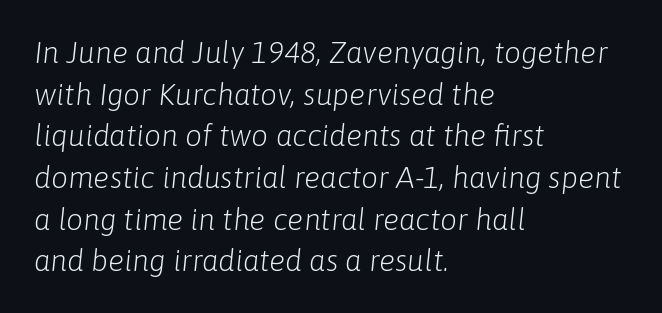
Q: Is the text bold? A: No.
Q: Is the text italic (slanted)? A: Yes, it leans right by about 6 degrees.
Q: Is the text underlined? A: No.
Q: How is the paragraph aligned? A: Left-aligned.
Q: Is the spacing between letters normal or unusually wide? A: Normal.
Q: Is the spacing between lines tight, normal or loose? A: Normal.
Q: Width (condensed, normal, or wide)? A: Normal.
Q: Stroke contrast? A: Low.
Q: x-height? A: Medium.
Q: Monospaced? A: No.
